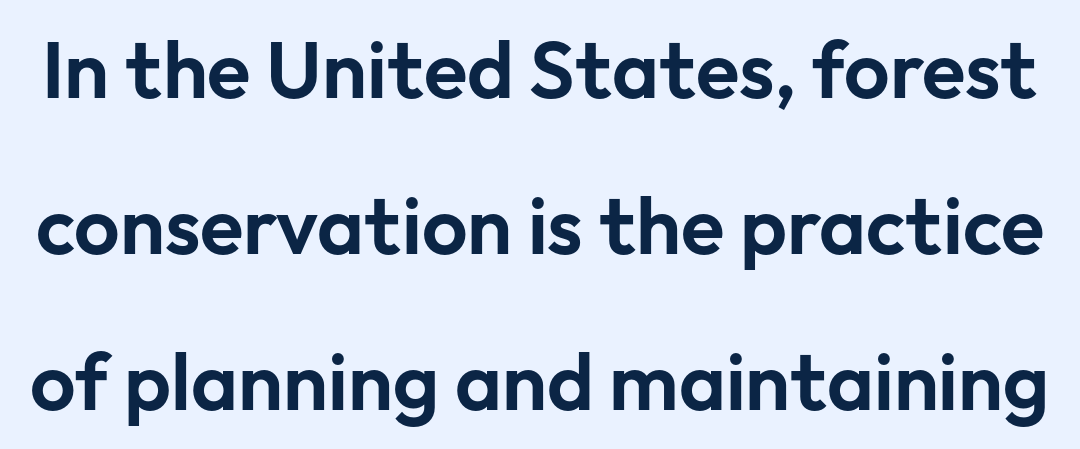
Q: Is the text italic (slanted)? A: No, it is upright.
Q: Is the typeface a serif or a sans-serif typeface? A: Sans-serif.
Q: Is the text underlined? A: No.
Q: Is the spacing between letters normal or unusually wide? A: Normal.
Q: Is the spacing between lines tight, normal or loose? A: Loose.
Q: Width (condensed, normal, or wide)? A: Normal.
Q: Stroke contrast? A: Low.
Q: x-height? A: Medium.
Q: Monospaced? A: No.
